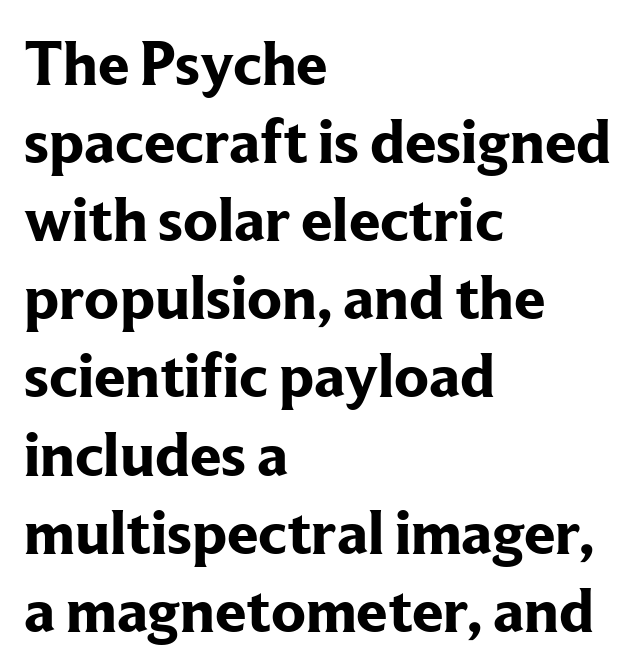
{"serif": "yes", "italic": "no", "bold": "yes", "weight": "bold", "width": "normal", "stroke_contrast": "low", "x_height": "medium", "monospaced": "no", "underline": "no", "align": "left", "line_spacing_ratio": 1.24, "letter_spacing": "normal", "letter_spacing_em": 0.0, "glyph_px": 63}
